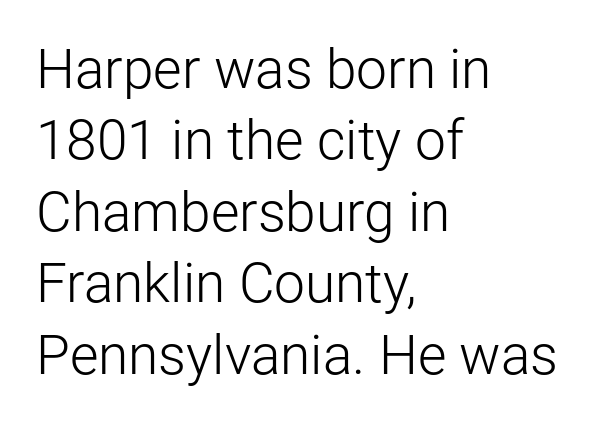
The image shows 55 px light sans-serif type, upright; set left-aligned, normal line spacing (1.3x), normal letter spacing, not underlined; low stroke contrast and a medium x-height.
